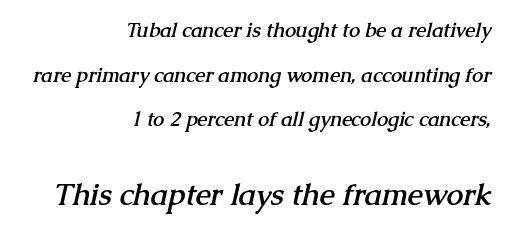
Summary of weight: heavy, a full bold. Each row of text sits above clean, open space. You can tell from the footed stems that serif type was used. Looks like regular typesetting: each glyph gets only the width it needs. Small over large — that's the arrangement of the two blocks here.
